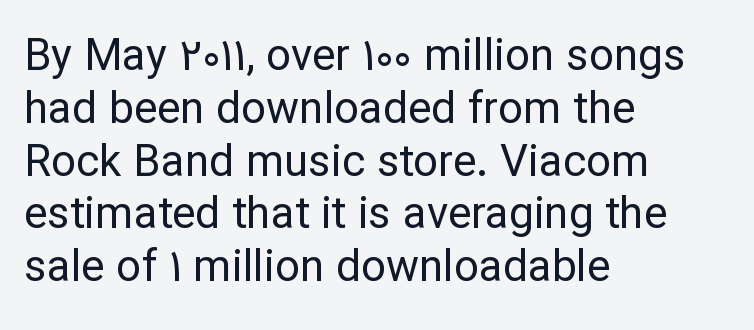
Q: Is the text bold? A: No.
Q: Is the text italic (slanted)? A: No, it is upright.
Q: Is the typeface a serif or a sans-serif typeface? A: Sans-serif.
Q: Is the text underlined? A: No.
Q: How is the paragraph aligned? A: Left-aligned.
Q: Is the spacing between letters normal or unusually wide? A: Normal.
Q: Width (condensed, normal, or wide)? A: Normal.
Q: Stroke contrast? A: Low.
Q: x-height? A: Medium.
Q: Monospaced? A: No.
